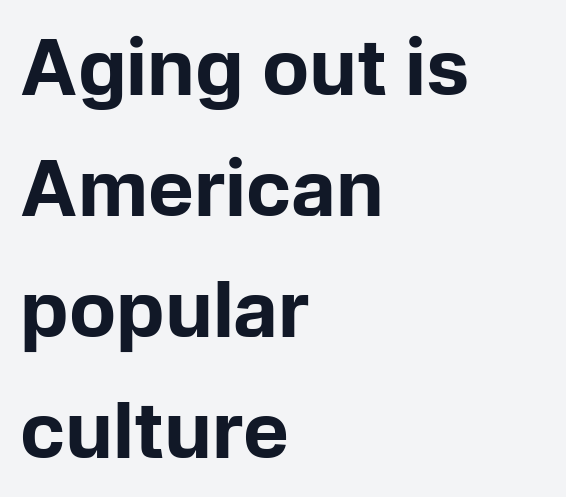
The designer left line spacing at the default. Proportional: the letters do not fall into vertical columns. Is the letter spacing exaggerated? No — it looks like the ordinary default. A sans-serif font was chosen for this passage. Caption: bold face, heavy strokes.
